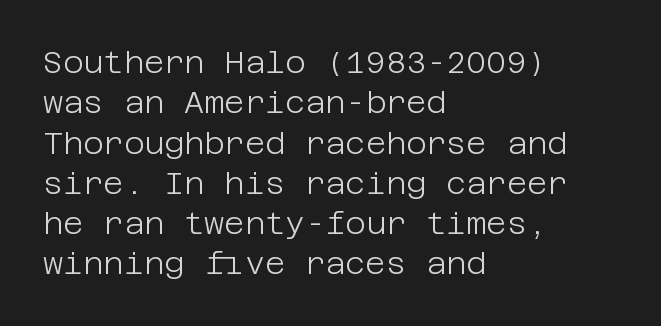
Q: Is the text bold? A: No.
Q: Is the text italic (slanted)? A: No, it is upright.
Q: Is the typeface a serif or a sans-serif typeface? A: Sans-serif.
Q: Is the text underlined? A: No.
Q: How is the paragraph aligned? A: Left-aligned.
Q: Is the spacing between letters normal or unusually wide? A: Normal.
Q: Is the spacing between lines tight, normal or loose? A: Normal.
Q: Width (condensed, normal, or wide)? A: Normal.
Q: Stroke contrast? A: Low.
Q: x-height? A: Large.
